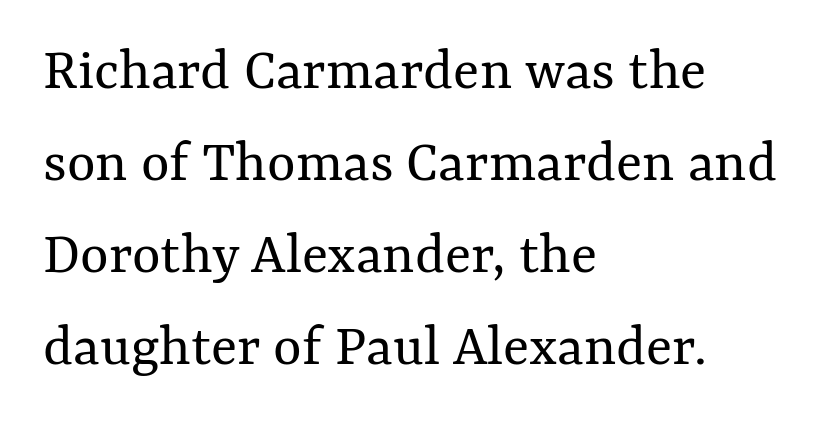
Q: Is the text bold? A: No.
Q: Is the text italic (slanted)? A: No, it is upright.
Q: Is the text underlined? A: No.
Q: How is the paragraph aligned? A: Left-aligned.
Q: Is the spacing between letters normal or unusually wide? A: Normal.
Q: Is the spacing between lines tight, normal or loose? A: Normal.
Q: Width (condensed, normal, or wide)? A: Normal.
Q: Stroke contrast? A: Medium.
Q: x-height? A: Medium.
Q: Monospaced? A: No.
